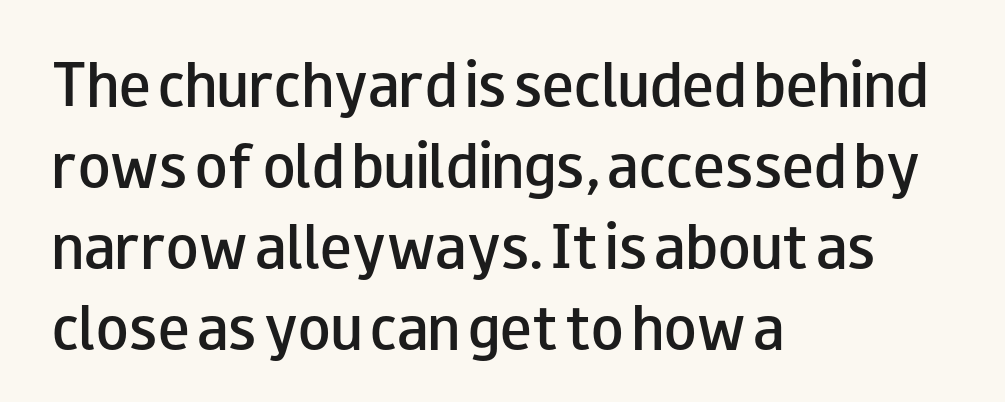
This sample has the flowing, uneven cadence of proportional lettering. These lines carry some extra weight — a demibold, not a full bold. Spacing between characters is what you'd get straight out of the box. The rendering shows plain stroke endings on the letterforms — a sans-serif design.
